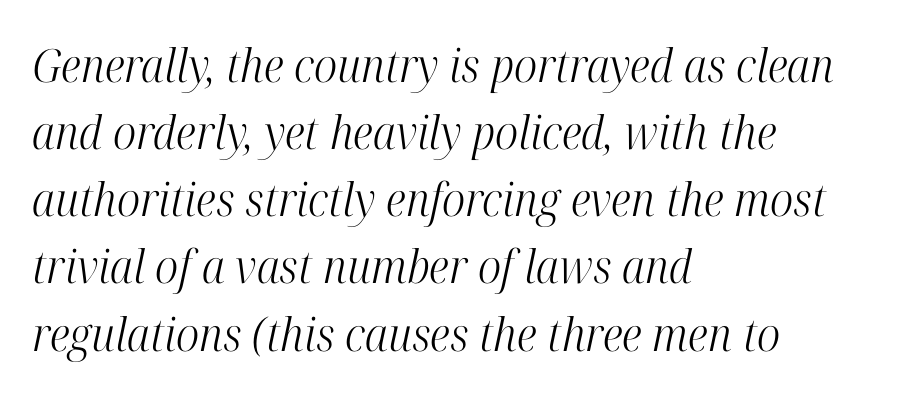
Q: Is the text bold? A: No.
Q: Is the text italic (slanted)? A: Yes, it leans right by about 12 degrees.
Q: Is the typeface a serif or a sans-serif typeface? A: Serif.
Q: Is the text underlined? A: No.
Q: How is the paragraph aligned? A: Left-aligned.
Q: Is the spacing between letters normal or unusually wide? A: Normal.
Q: Is the spacing between lines tight, normal or loose? A: Normal.
Q: Width (condensed, normal, or wide)? A: Condensed.
Q: Stroke contrast? A: High.
Q: x-height? A: Medium.
Q: Monospaced? A: No.
